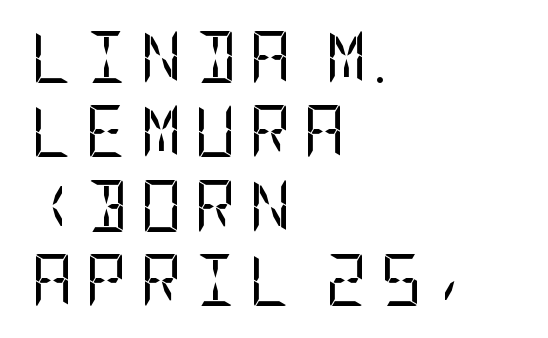
Caption: multi-line text, flush left, ragged right. In terms of letterform style, serifs are entirely absent. Rows of type keep a routine distance in the vertical direction. The gaps between neighbouring characters are conspicuously large.
